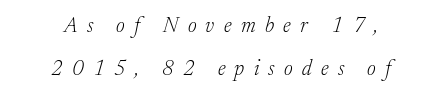
Q: Is the text bold? A: No.
Q: Is the text italic (slanted)? A: Yes, it leans right by about 17 degrees.
Q: Is the text underlined? A: No.
Q: How is the paragraph aligned? A: Centered.
Q: Is the spacing between letters normal or unusually wide? A: Unusually wide.
Q: Is the spacing between lines tight, normal or loose? A: Loose.
